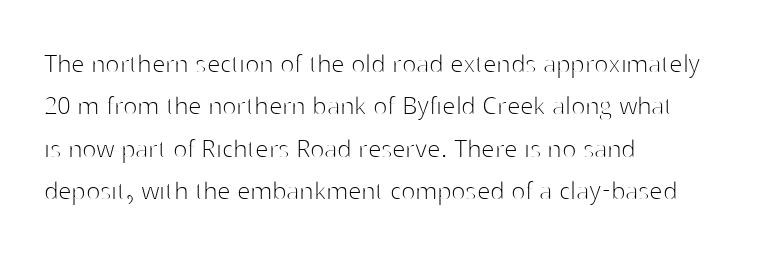
Q: Is the text bold? A: No.
Q: Is the text italic (slanted)? A: No, it is upright.
Q: Is the typeface a serif or a sans-serif typeface? A: Sans-serif.
Q: Is the text underlined? A: No.
Q: How is the paragraph aligned? A: Left-aligned.
Q: Is the spacing between letters normal or unusually wide? A: Normal.
Q: Is the spacing between lines tight, normal or loose? A: Normal.
Q: Width (condensed, normal, or wide)? A: Normal.
Q: Stroke contrast? A: High.
Q: x-height? A: Medium.
Q: Monospaced? A: No.
